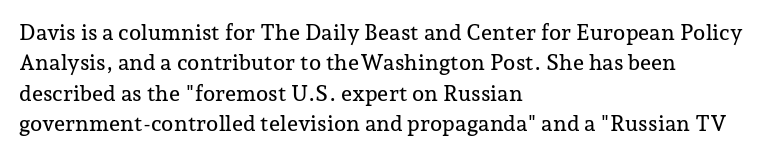
Q: Is the text italic (slanted)? A: No, it is upright.
Q: Is the text underlined? A: No.
Q: How is the paragraph aligned? A: Left-aligned.
Q: Is the spacing between letters normal or unusually wide? A: Normal.
Q: Is the spacing between lines tight, normal or loose? A: Normal.
